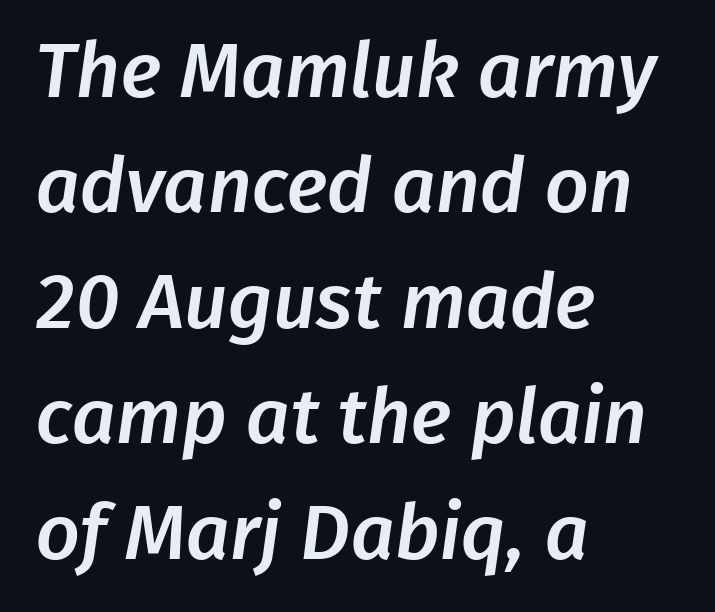
The image shows 77 px sans-serif type; set left-aligned, normal line spacing (1.5x), normal letter spacing, not underlined; low stroke contrast and a medium x-height.
